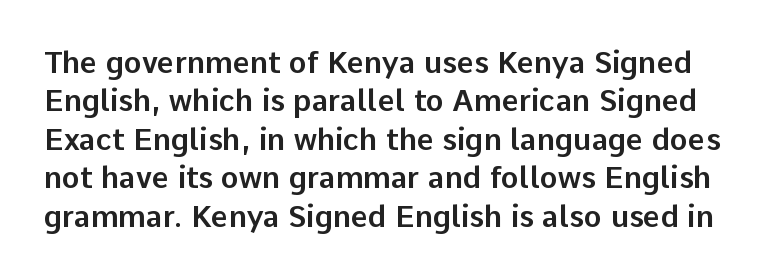
Q: Is the text italic (slanted)? A: No, it is upright.
Q: Is the typeface a serif or a sans-serif typeface? A: Sans-serif.
Q: Is the text underlined? A: No.
Q: Is the spacing between letters normal or unusually wide? A: Normal.
Q: Is the spacing between lines tight, normal or loose? A: Normal.
Q: Width (condensed, normal, or wide)? A: Normal.
Q: Stroke contrast? A: Low.
Q: x-height? A: Medium.
Q: Monospaced? A: No.
